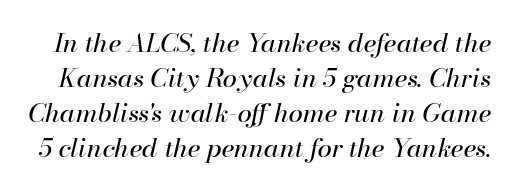
Q: Is the text bold? A: No.
Q: Is the text italic (slanted)? A: Yes, it leans right by about 13 degrees.
Q: Is the text underlined? A: No.
Q: Is the spacing between letters normal or unusually wide? A: Normal.
Q: Is the spacing between lines tight, normal or loose? A: Normal.
